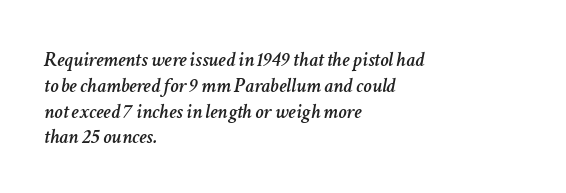
The image shows 21 px text type, italic (leaning right); set left-aligned, line spacing 1.23x, normal letter spacing, not underlined.
